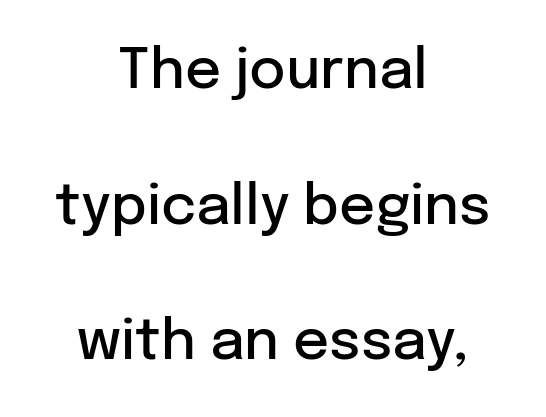
Q: Is the text bold? A: Semi-bold.
Q: Is the text italic (slanted)? A: No, it is upright.
Q: Is the typeface a serif or a sans-serif typeface? A: Sans-serif.
Q: Is the text underlined? A: No.
Q: How is the paragraph aligned? A: Centered.
Q: Is the spacing between letters normal or unusually wide? A: Normal.
Q: Is the spacing between lines tight, normal or loose? A: Loose.
Q: Width (condensed, normal, or wide)? A: Normal.
Q: Stroke contrast? A: Low.
Q: x-height? A: Medium.
Q: Monospaced? A: No.
